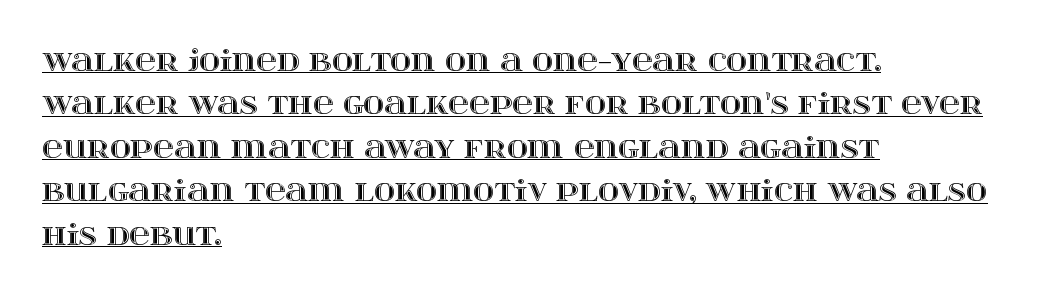
Q: Is the text italic (slanted)? A: No, it is upright.
Q: Is the text underlined? A: Yes.
Q: How is the paragraph aligned? A: Left-aligned.
Q: Is the spacing between letters normal or unusually wide? A: Normal.
Q: Is the spacing between lines tight, normal or loose? A: Normal.
Q: Width (condensed, normal, or wide)? A: Wide.
Q: x-height? A: Large.
Q: Monospaced? A: No.
